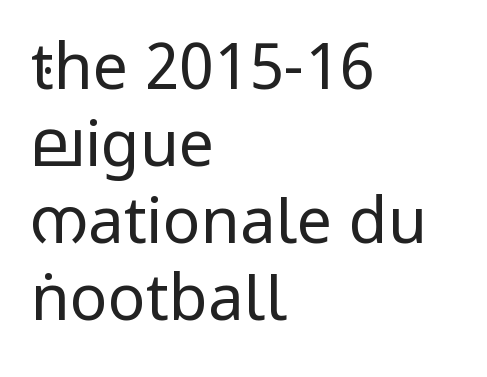
Inter-character spacing is left at the font's built-in metrics. The font sits on the lighter half of the weight spectrum, regular included. Nothing sits at the stroke ends, so this counts as sans-serif. The passage is arranged the way most books set body copy — flush left. Words float on clear page, feet unadorned. It's the straight-up-and-down kind of type.
